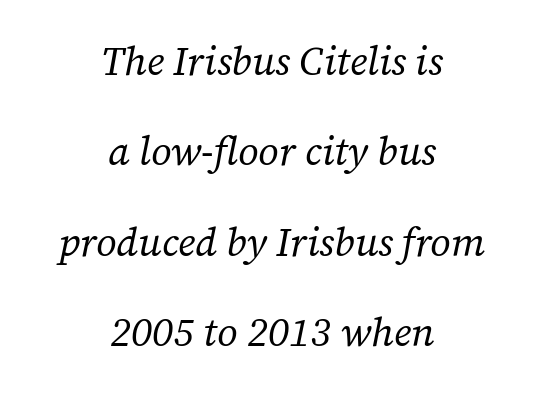
{"serif": "yes", "italic": "yes", "lean": "right", "slant_degrees": 12, "bold": "no", "weight": "regular", "width": "normal", "stroke_contrast": "low", "x_height": "medium", "monospaced": "no", "underline": "no", "align": "center", "line_spacing": "loose", "line_spacing_ratio": 2.26, "letter_spacing": "normal", "letter_spacing_em": 0.0, "glyph_px": 40}
